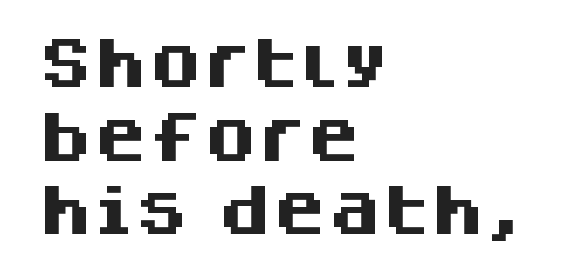
There is no visible air inserted between adjacent glyphs. Serif or sans? Sans — the stroke terminals are bare. Each letter keeps its own natural width here, so spacing adapts to shape. The typesetting leans heavy: a genuine bold.
